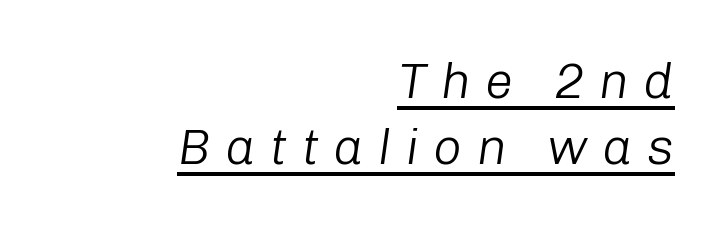
Notice how the stems are inclined rather than vertical — that's the hallmark of italics. Stroke thickness stays within the range of a standard reading face or lighter. What's the leading like? Ordinary, nothing unusual. The ragged edge is on the left, which tells us the setting is flush right.
